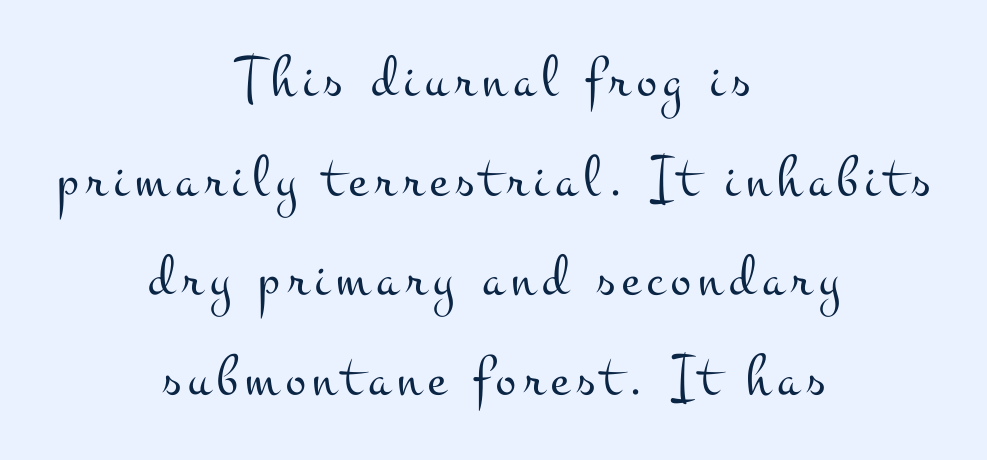
{"serif": "yes", "bold": "no", "weight": "light", "width": "wide", "stroke_contrast": "medium", "x_height": "small", "monospaced": "no", "underline": "no", "align": "center", "line_spacing": "normal", "line_spacing_ratio": 1.66, "glyph_px": 60}
